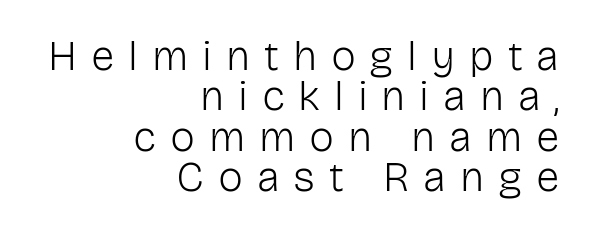
Q: Is the text bold? A: No.
Q: Is the text italic (slanted)? A: No, it is upright.
Q: Is the typeface a serif or a sans-serif typeface? A: Sans-serif.
Q: Is the text underlined? A: No.
Q: How is the paragraph aligned? A: Right-aligned.
Q: Is the spacing between letters normal or unusually wide? A: Unusually wide.
Q: Is the spacing between lines tight, normal or loose? A: Tight.
Q: Width (condensed, normal, or wide)? A: Normal.
Q: Stroke contrast? A: Low.
Q: x-height? A: Medium.
Q: Monospaced? A: No.
